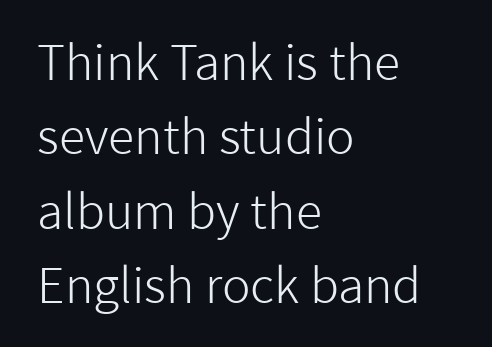
Q: Is the text bold? A: No.
Q: Is the text italic (slanted)? A: No, it is upright.
Q: Is the typeface a serif or a sans-serif typeface? A: Sans-serif.
Q: Is the text underlined? A: No.
Q: How is the paragraph aligned? A: Left-aligned.
Q: Is the spacing between letters normal or unusually wide? A: Normal.
Q: Is the spacing between lines tight, normal or loose? A: Normal.
Q: Width (condensed, normal, or wide)? A: Normal.
Q: Stroke contrast? A: Low.
Q: x-height? A: Medium.
Q: Monospaced? A: No.
